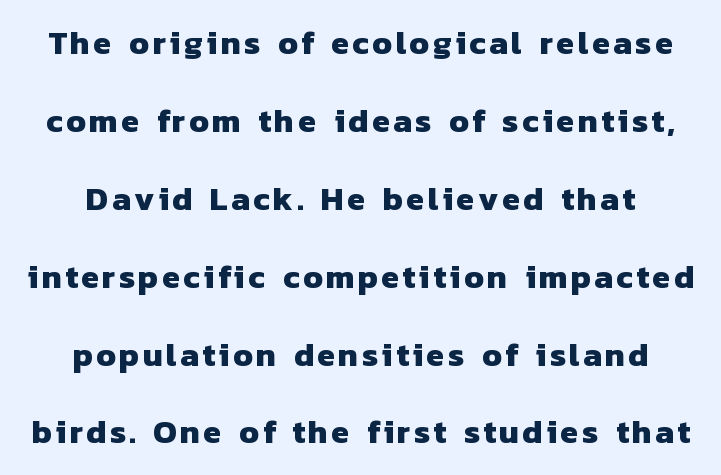
The image shows 33 px heavy sans-serif type; set centered, loose line spacing (2.36x), not underlined; low stroke contrast and a medium x-height.
